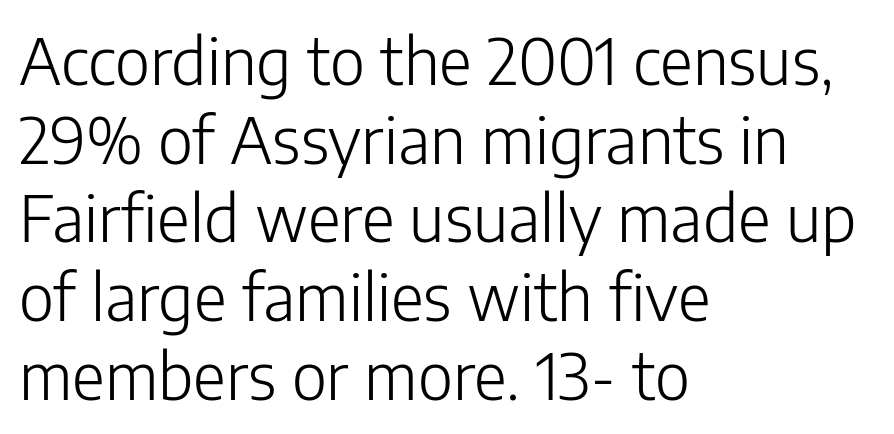
{"serif": "no", "italic": "no", "bold": "no", "weight": "light", "width": "normal", "stroke_contrast": "low", "x_height": "medium", "monospaced": "no", "underline": "no", "align": "left", "line_spacing_ratio": 1.23, "letter_spacing": "normal", "letter_spacing_em": 0.0, "glyph_px": 64}
